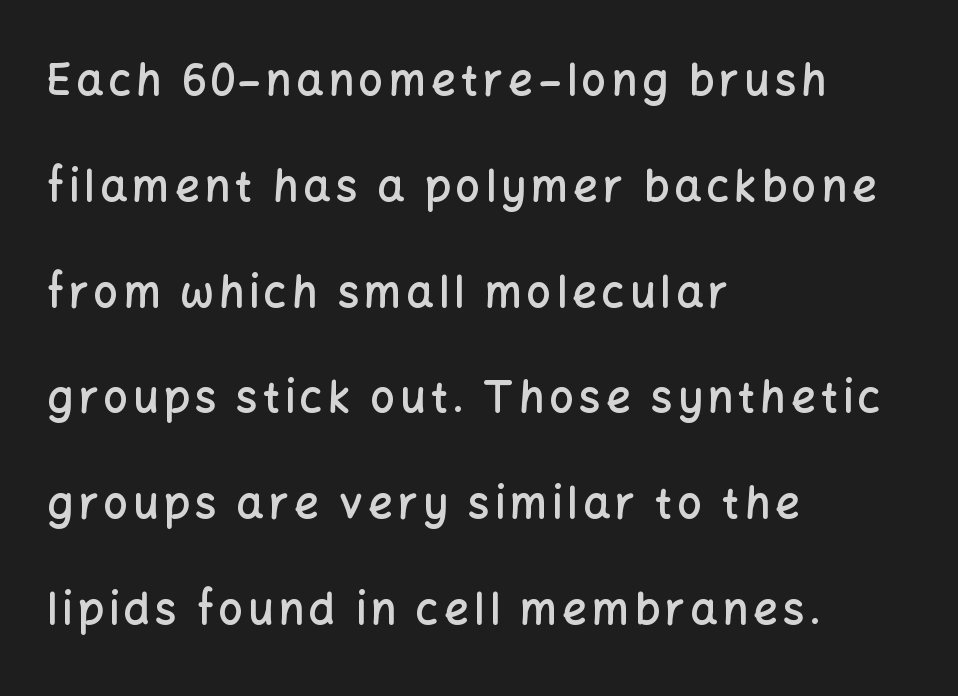
Clear beneath every line of the passage. Casual observation: everything's shoved over to the left. A somewhat darkened texture: the type is semibold rather than bold. Compared with typical paragraphs, the rows here are farther apart. Italic: no, the glyphs are upright roman. A sans-serif font was chosen for this passage.
